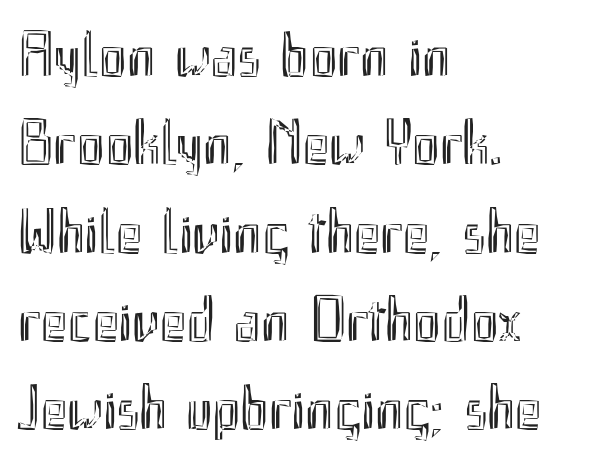
The image shows 64 px condensed type, upright; set left-aligned, normal line spacing (1.38x), normal letter spacing, not underlined; a small x-height.
